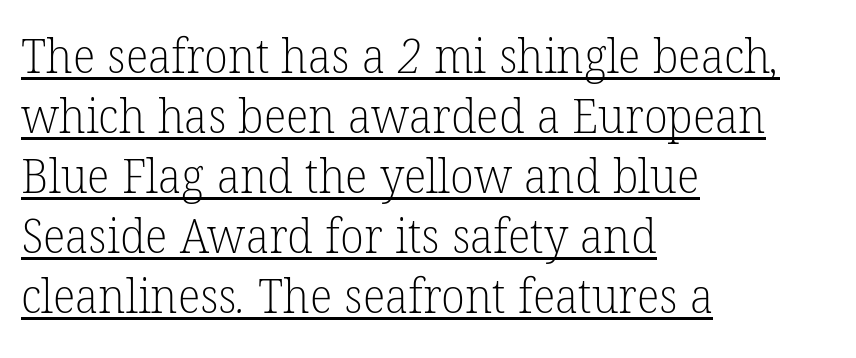
The image shows 48 px light serif type; set left-aligned, normal line spacing (1.25x), normal letter spacing, underlined; low stroke contrast and a medium x-height.
